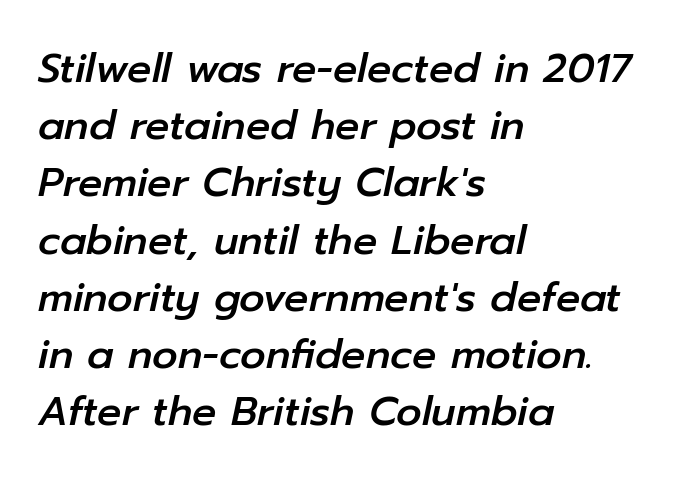
{"italic": "yes", "lean": "right", "slant_degrees": 12, "width": "normal", "stroke_contrast": "low", "x_height": "medium", "monospaced": "no", "underline": "no", "align": "left", "line_spacing": "normal", "line_spacing_ratio": 1.43, "letter_spacing": "normal", "letter_spacing_em": 0.0, "glyph_px": 40}
